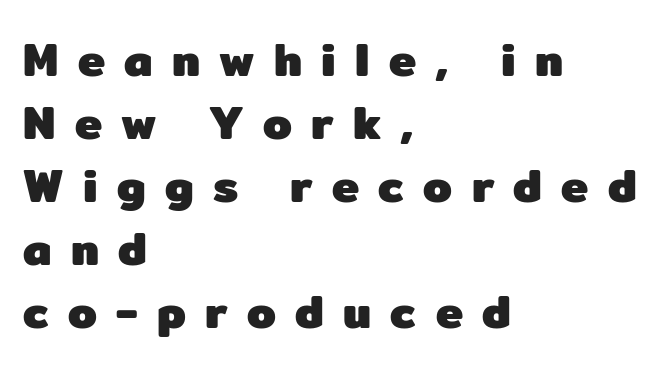
Do the letters lean? They stand straight. Is there much room between lines? A standard amount, neither cramped nor airy. Font category for this specimen: sans-serif. In terms of letterspacing, this is a distinctly airy, spread setting. Each glyph is drawn with heavy, bold strokes.
